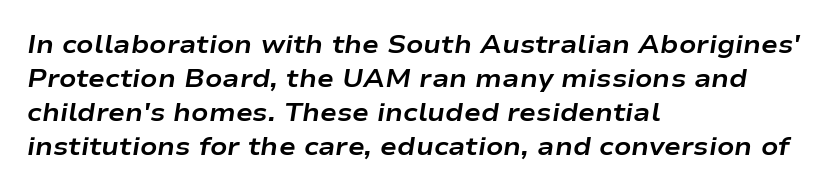
Quick note: underline off. Typographic density is high because the face is bold. The font's italic variant was chosen for this text. In terms of leading, this rendering sits right in the middle.
